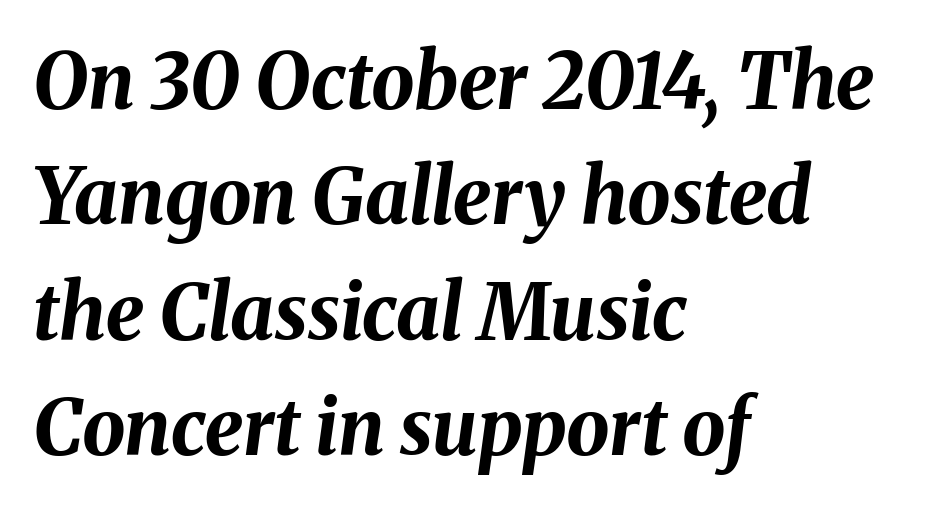
The image shows 77 px bold type, italic (leaning right); set left-aligned, normal line spacing (1.5x), normal letter spacing, not underlined; medium stroke contrast and a medium x-height.
